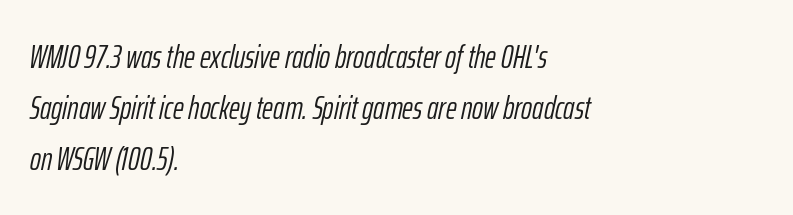
Each new line begins a customary step beneath the previous one. Any mark beneath the type? The region is blank. This sample has the flowing, uneven cadence of proportional lettering. Compared with a typical body face, this is equally light or lighter still.
